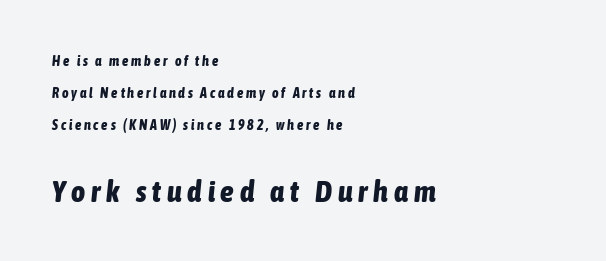
{"italic": "yes", "lean": "right", "slant_degrees": 6, "bold": "yes", "weight": "bold", "width": "condensed", "stroke_contrast": "low", "x_height": "medium", "monospaced": "no", "underline": "no", "align": "left", "line_spacing": "loose", "line_spacing_ratio": 2.3, "letter_spacing": "wide", "letter_spacing_em": 0.2, "larger_block": "second", "size_ratio": 2.14, "glyph_px": 30}
